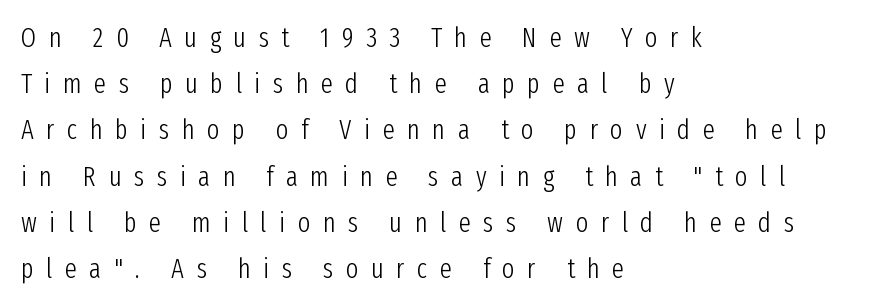
Q: Is the text bold? A: No.
Q: Is the text italic (slanted)? A: No, it is upright.
Q: Is the text underlined? A: No.
Q: How is the paragraph aligned? A: Left-aligned.
Q: Is the spacing between letters normal or unusually wide? A: Unusually wide.
